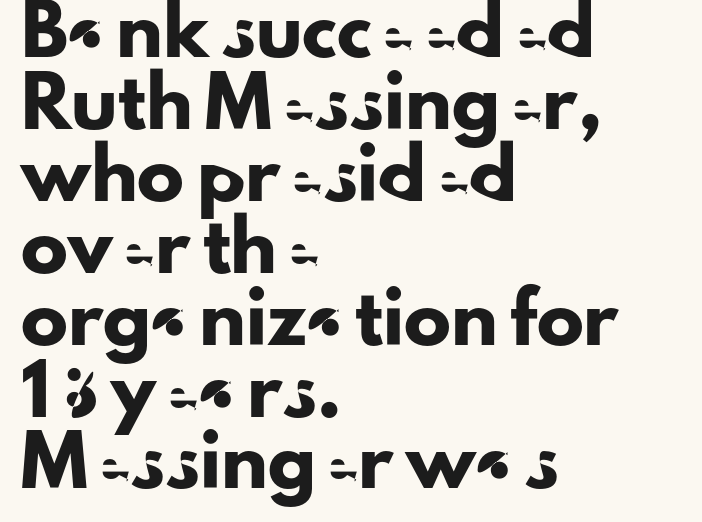
The image shows 47 px sans-serif type, upright; set left-aligned, normal line spacing (1.53x), normal letter spacing, not underlined; low stroke contrast and a small x-height.
